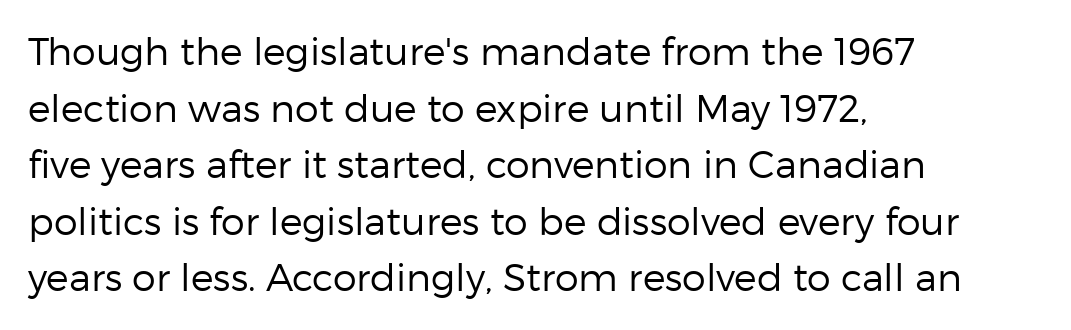
{"serif": "no", "italic": "no", "bold": "no", "weight": "regular", "width": "normal", "stroke_contrast": "low", "x_height": "medium", "monospaced": "no", "underline": "no", "align": "left", "line_spacing": "normal", "line_spacing_ratio": 1.49, "letter_spacing": "normal", "letter_spacing_em": 0.0, "glyph_px": 38}
